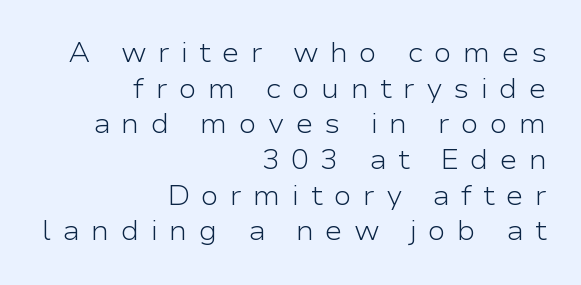
Which margin do the lines hug? The right one — the left edge is uneven. A quiet, ordinary-to-light weight characterises the typeface. Underlining? Definitely not there. Each new line begins a customary step beneath the previous one. How are the letters spaced? Widely, with obvious added tracking.
